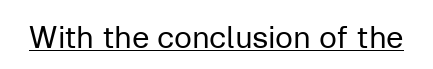
The image shows 31 px regular-weight sans-serif type, upright; set normal letter spacing, underlined; low stroke contrast and a medium x-height.
